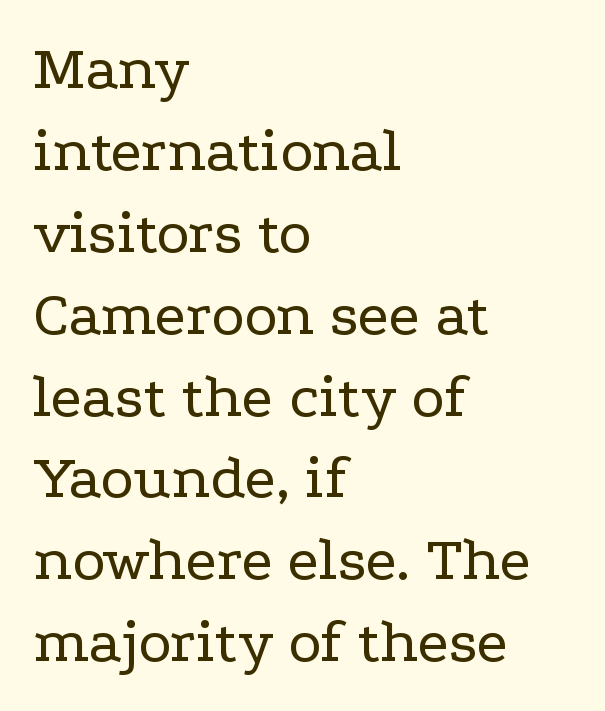
Q: Is the text bold? A: No.
Q: Is the text italic (slanted)? A: No, it is upright.
Q: Is the typeface a serif or a sans-serif typeface? A: Serif.
Q: Is the text underlined? A: No.
Q: How is the paragraph aligned? A: Left-aligned.
Q: Is the spacing between letters normal or unusually wide? A: Normal.
Q: Is the spacing between lines tight, normal or loose? A: Normal.
Q: Width (condensed, normal, or wide)? A: Wide.
Q: Stroke contrast? A: Low.
Q: x-height? A: Medium.
Q: Monospaced? A: No.
